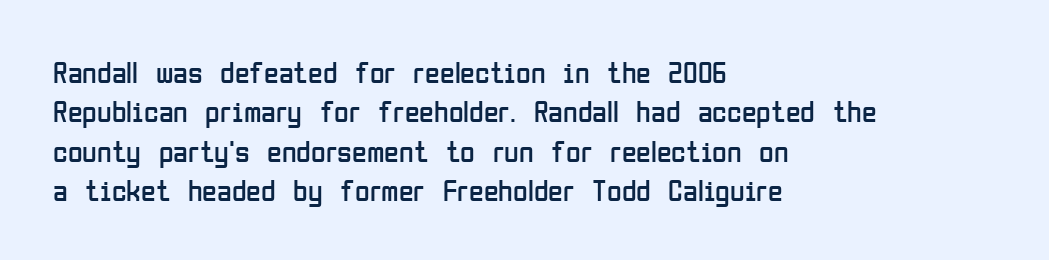
In terms of letterform style, serifs are entirely absent. Is the letter spacing exaggerated? No — it looks like the ordinary default. The lines are quadded left. Does the leading feel generous? No, just average. Descenders hang freely into open space. These lines were composed using upright roman letters.
